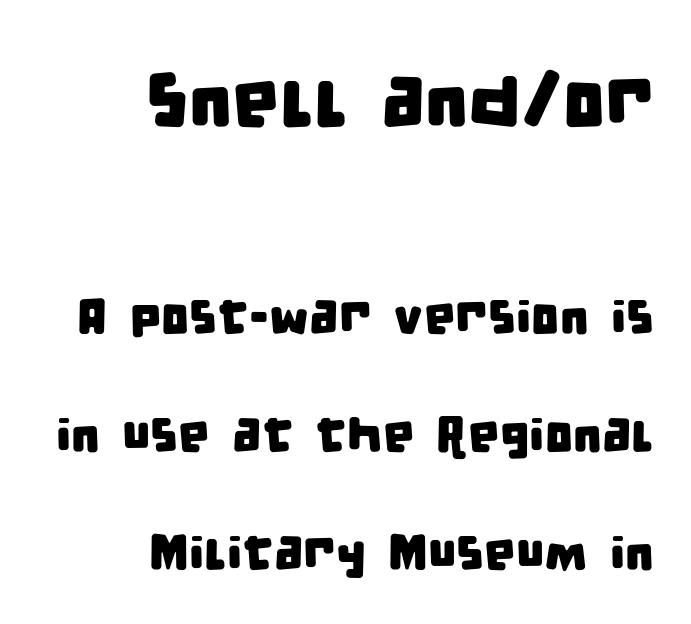
Q: Is the typeface a serif or a sans-serif typeface? A: Sans-serif.
Q: Is the text underlined? A: No.
Q: How is the paragraph aligned? A: Right-aligned.
Q: Is the spacing between letters normal or unusually wide? A: Normal.
Q: Is the spacing between lines tight, normal or loose? A: Loose.
Q: Which block of text is set in a larger size, the first (top) or the second (bottom)? A: The first (top) one.
Q: Width (condensed, normal, or wide)? A: Condensed.
Q: Stroke contrast? A: Low.
Q: x-height? A: Large.
Q: Monospaced? A: No.
